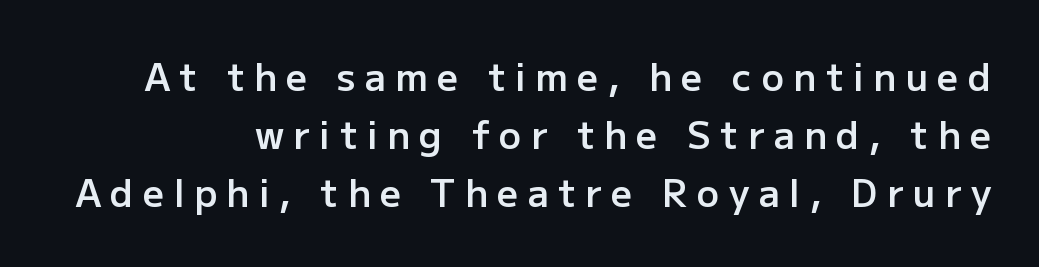
Q: Is the text bold? A: Semi-bold.
Q: Is the text italic (slanted)? A: No, it is upright.
Q: Is the typeface a serif or a sans-serif typeface? A: Sans-serif.
Q: Is the text underlined? A: No.
Q: Is the spacing between letters normal or unusually wide? A: Unusually wide.
Q: Is the spacing between lines tight, normal or loose? A: Normal.
Q: Width (condensed, normal, or wide)? A: Normal.
Q: Stroke contrast? A: Low.
Q: x-height? A: Medium.
Q: Monospaced? A: No.
